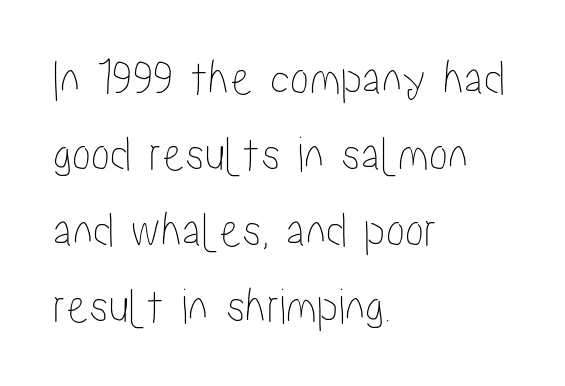
The image shows 51 px condensed type, upright; set left-aligned, normal line spacing (1.49x), normal letter spacing, not underlined; low stroke contrast and a medium x-height.
